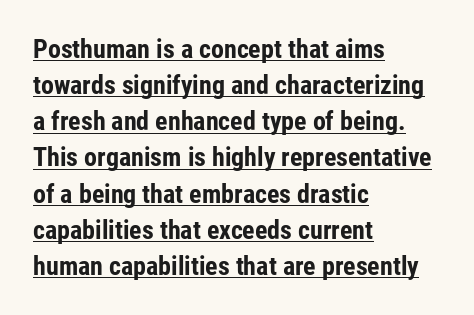
{"italic": "no", "bold": "yes", "underline": "yes", "align": "left", "line_spacing": "normal", "line_spacing_ratio": 1.39, "letter_spacing": "normal", "letter_spacing_em": 0.0, "glyph_px": 26}
